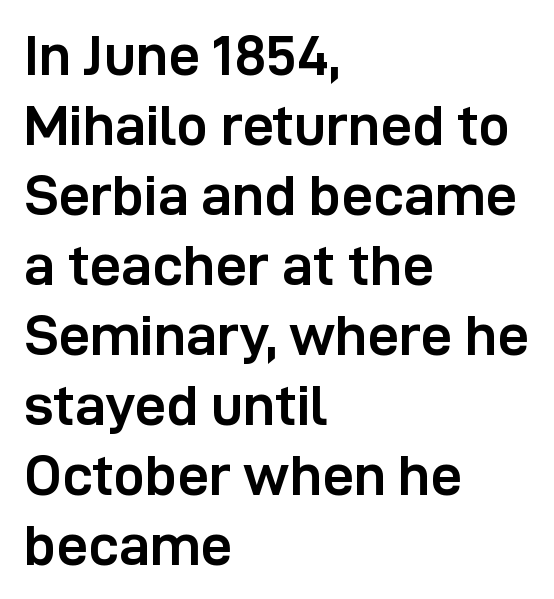
Q: Is the text bold? A: Yes.
Q: Is the text italic (slanted)? A: No, it is upright.
Q: Is the typeface a serif or a sans-serif typeface? A: Sans-serif.
Q: Is the text underlined? A: No.
Q: How is the paragraph aligned? A: Left-aligned.
Q: Is the spacing between letters normal or unusually wide? A: Normal.
Q: Is the spacing between lines tight, normal or loose? A: Normal.
Q: Width (condensed, normal, or wide)? A: Normal.
Q: Stroke contrast? A: Low.
Q: x-height? A: Medium.
Q: Monospaced? A: No.
